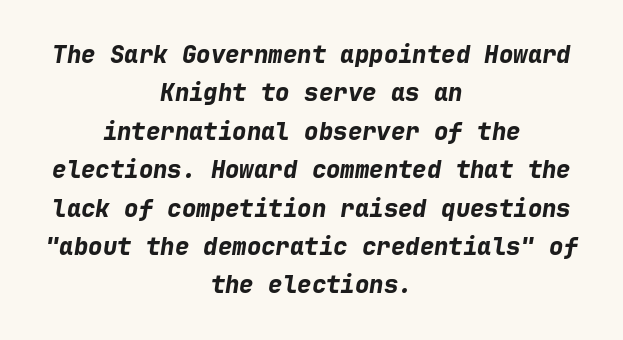
The letterforms sit shoulder to shoulder at normal distance. Layout note: lines centered. In terms of leading, this rendering sits right in the middle. Yep, that's italic — everything's leaning. The strip under each line holds only bare page. Is the type bold? Yes — the strokes are clearly thick and heavy.
